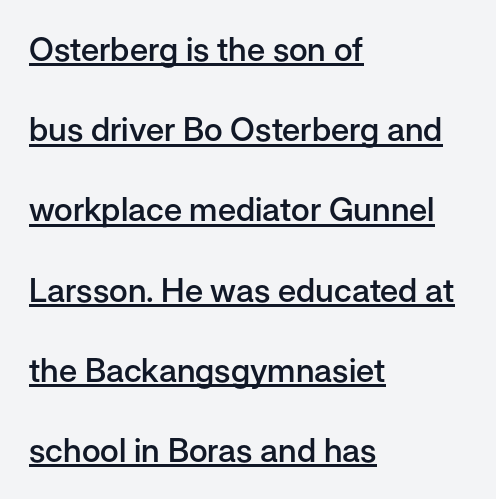
The image shows 33 px semibold sans-serif type, upright; set left-aligned, loose line spacing (2.43x), normal letter spacing, underlined; low stroke contrast and a medium x-height.
